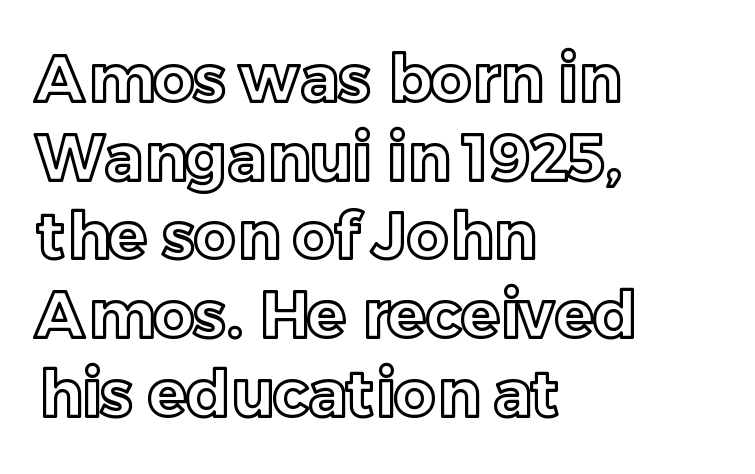
A typesetter would call this proportional, since set widths differ per character. No extra tracking has been applied to these lines. Tall strokes in this sample are plumb rather than angled. Visually the block forms a straight wall on the left and a jagged coastline on the right.
